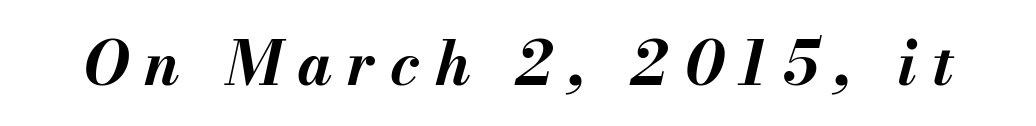
Q: Is the text bold? A: Yes.
Q: Is the text italic (slanted)? A: Yes, it leans right by about 13 degrees.
Q: Is the text underlined? A: No.
Q: Is the spacing between letters normal or unusually wide? A: Unusually wide.
Q: Width (condensed, normal, or wide)? A: Normal.
Q: Stroke contrast? A: Medium.
Q: x-height? A: Small.
Q: Monospaced? A: No.
